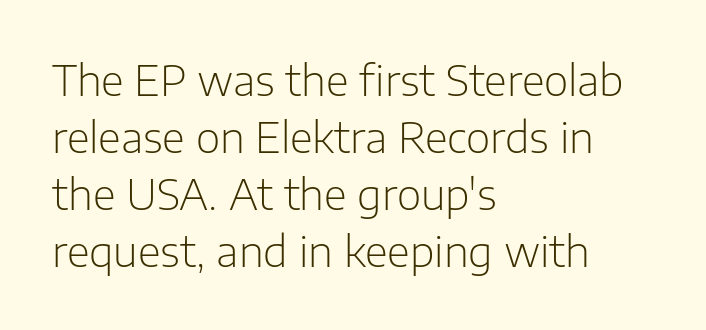
Evenly set lines give the paragraph a standard silhouette. Underline: absent. The lines in this sample share a left origin and differ only in where they stop. Characters follow at the spacing the type designer built in.
